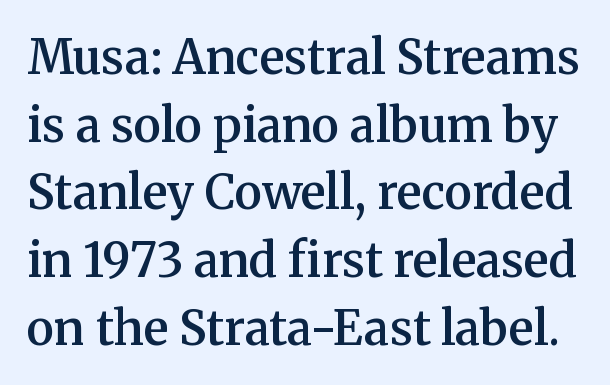
The image shows 47 px semibold serif type, upright; set normal line spacing (1.44x), normal letter spacing, not underlined; medium stroke contrast and a medium x-height.
